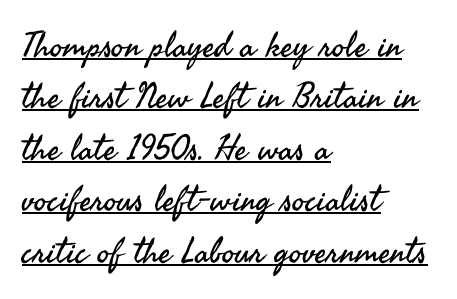
The image shows 35 px regular-weight sans-serif type; set left-aligned, normal line spacing (1.47x), normal letter spacing, underlined; medium stroke contrast and a small x-height.
